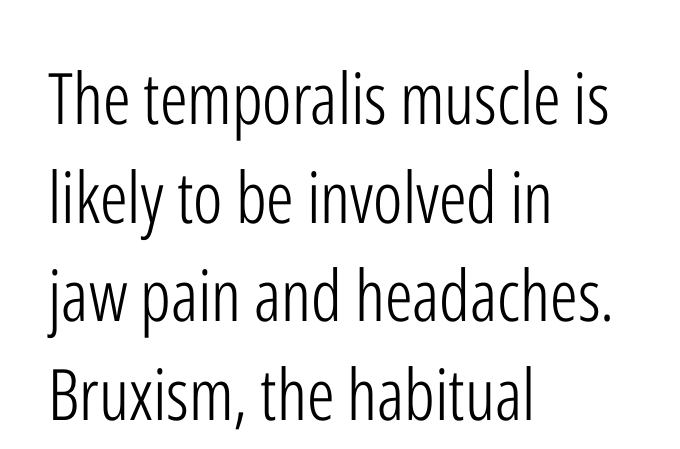
{"serif": "no", "italic": "no", "bold": "no", "weight": "light", "width": "condensed", "stroke_contrast": "low", "x_height": "medium", "monospaced": "no", "underline": "no", "align": "left", "line_spacing": "normal", "line_spacing_ratio": 1.39, "letter_spacing": "normal", "letter_spacing_em": 0.0, "glyph_px": 71}
